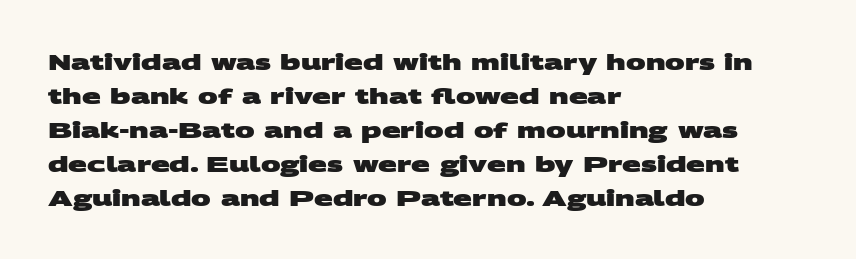
The baseline area is clear. This block has exactly the height ordinary leading produces. The rendering keeps characters at their native spacing. These lines stack with their left ends in a neat column. Students, this is bold: see how much ink each stroke carries.
